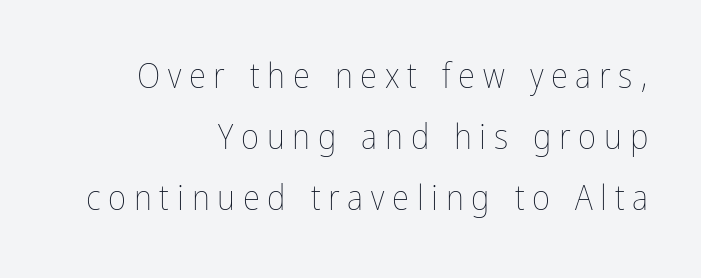
{"italic": "no", "bold": "no", "weight": "thin", "width": "condensed", "stroke_contrast": "low", "x_height": "medium", "monospaced": "no", "underline": "no", "align": "right", "line_spacing_ratio": 1.75, "letter_spacing": "wide", "letter_spacing_em": 0.22, "glyph_px": 35}
